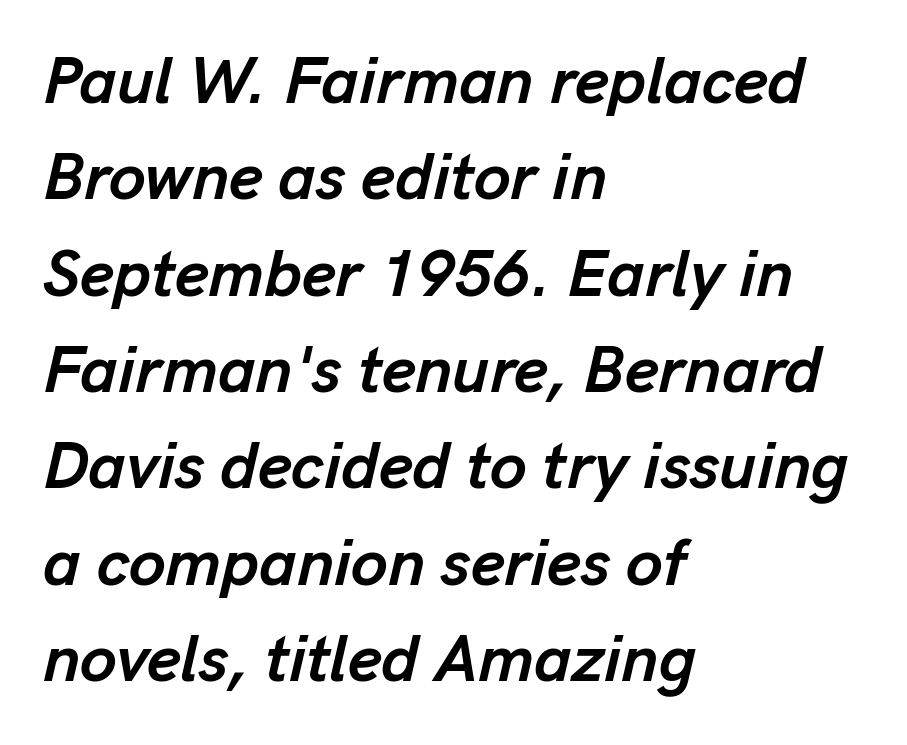
The face used here is proportionally spaced, like ordinary book or web type. The string is rendered with underlining switched off. If you drew a line through each stem, it would be angled. You could call the tracking neutral — neither tight nor loose. A classic flush-left, rag-right setting is used for this passage.
